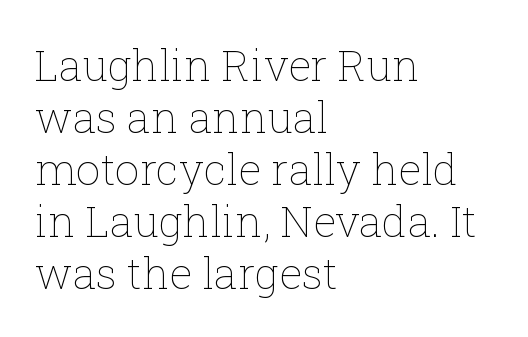
{"italic": "no", "bold": "no", "weight": "thin", "width": "normal", "stroke_contrast": "low", "x_height": "medium", "monospaced": "no", "underline": "no", "align": "left", "line_spacing_ratio": 1.21, "letter_spacing": "normal", "letter_spacing_em": 0.0, "glyph_px": 43}
